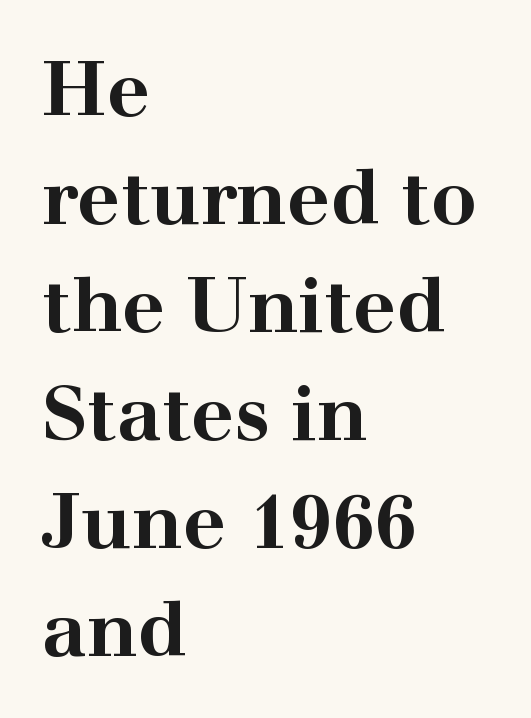
The image shows 76 px bold, wide serif type, upright; set left-aligned, normal line spacing (1.42x), normal letter spacing, not underlined; high stroke contrast and a medium x-height.
